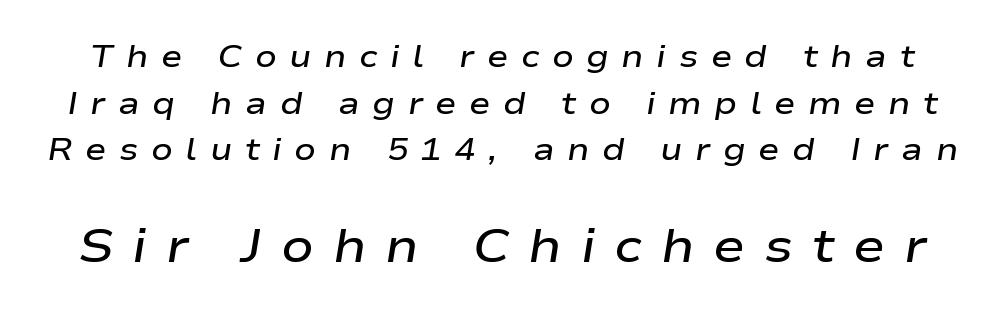
The image shows 48 px semibold, wide type, italic (leaning right); set normal line spacing (1.46x), unusually wide letter spacing (+0.39 em), not underlined; the second (bottom) block is 1.5x larger; low stroke contrast and a medium x-height.
